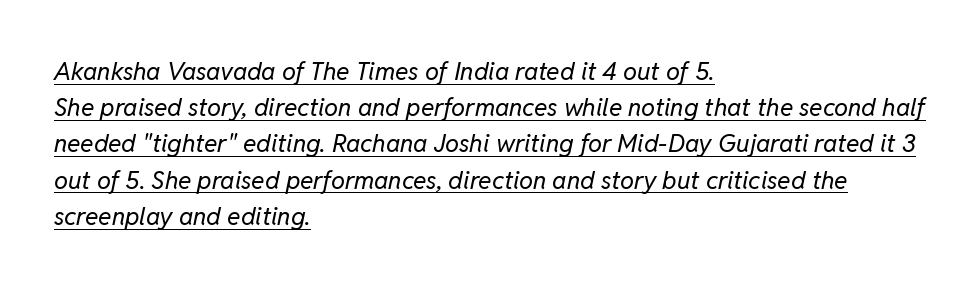
This is not heavy type; no bold has been used. The letterforms sit shoulder to shoulder at normal distance. All the whitespace from short lines collects on the right. The glyphs are accompanied by a horizontal stroke just below them. The passage shown stacks its lines at a standard gap. The typography opts for an oblique posture over an upright one.
